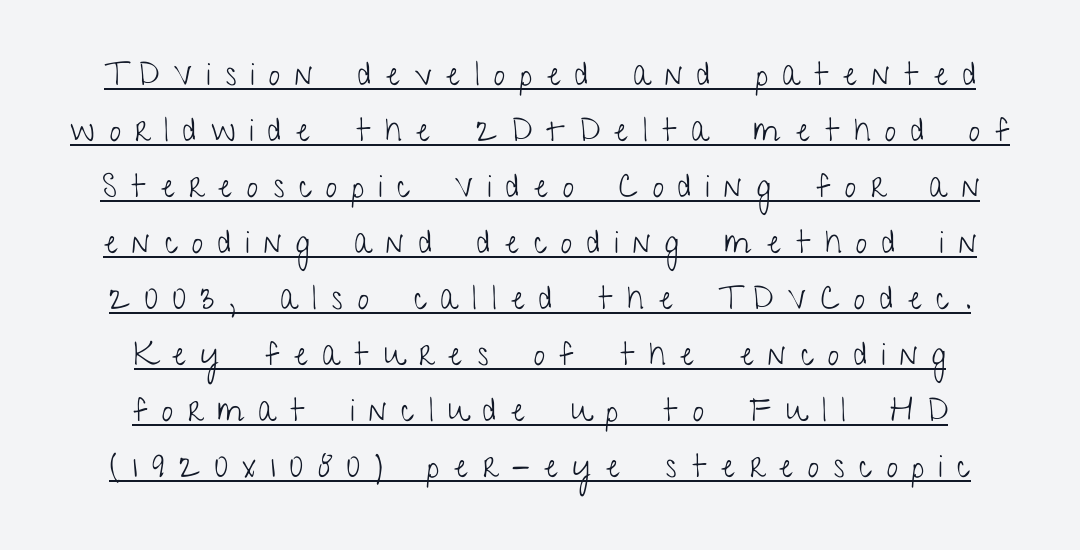
The image shows 32 px light, condensed sans-serif type, upright; set centered, line spacing 1.75x, unusually wide letter spacing (+0.46 em), underlined; low stroke contrast and a medium x-height.
